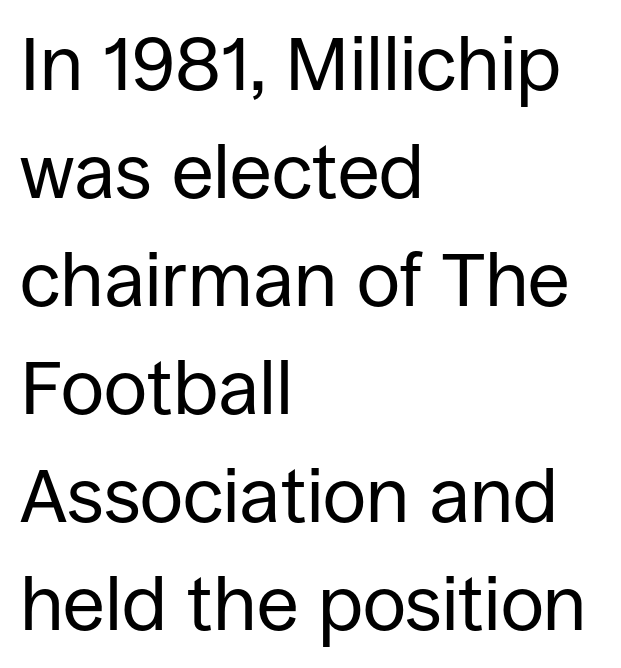
The image shows 76 px regular-weight sans-serif type, upright; set left-aligned, normal line spacing (1.42x), normal letter spacing, not underlined; low stroke contrast and a large x-height.
